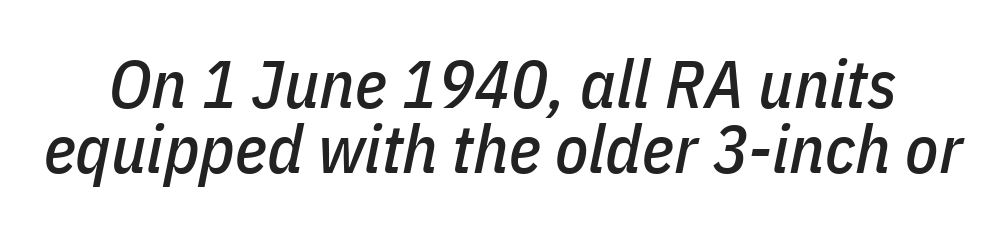
Check the space under the baseline: it is left empty. This is oblique type, the kind used for emphasis or titles. Baseline-to-baseline distance is barely more than the letter height. Is this a fixed-width face? No — the glyphs have proportional, varying widths. Glyph-to-glyph distance matches everyday printed text.
